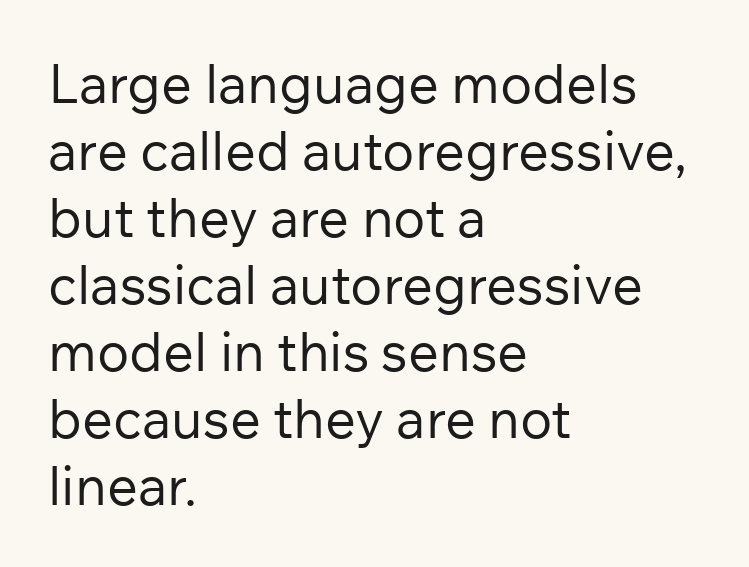
Look at the tracking — it's just the regular setting, nothing added. All the whitespace from short lines collects on the right. The font's upright variant was chosen for this text. Does the type have serifs? No, each stem ends abruptly.
